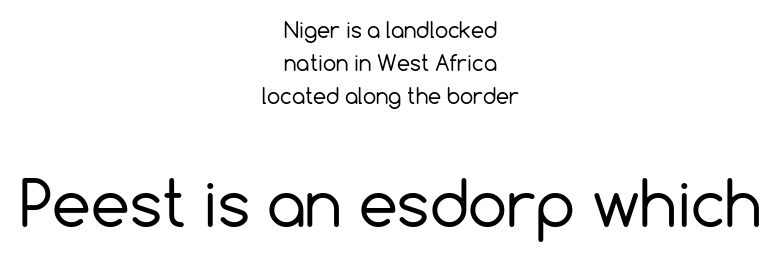
The image shows 62 px regular-weight sans-serif type, upright; set centered, normal line spacing (1.56x), normal letter spacing, not underlined; the second (bottom) block is 2.95x larger; a medium x-height.
